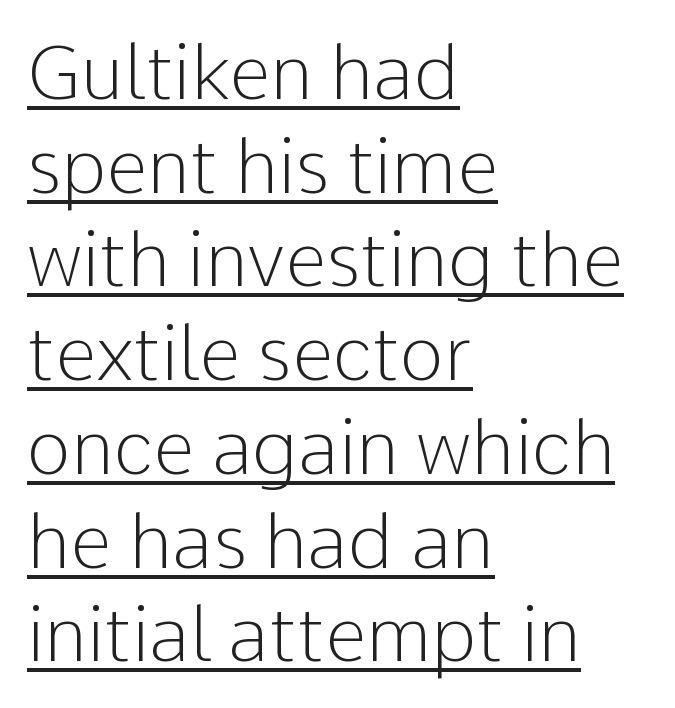
The image shows 75 px light sans-serif type, upright; set left-aligned, normal line spacing (1.25x), normal letter spacing, underlined; low stroke contrast and a medium x-height.
